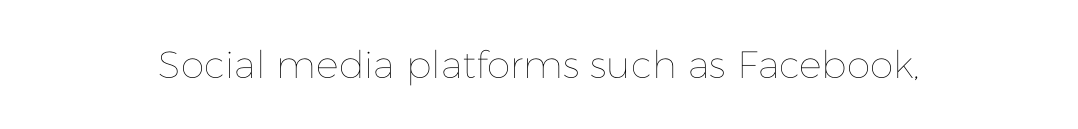
{"italic": "no", "bold": "no", "weight": "thin", "width": "normal", "stroke_contrast": "low", "x_height": "medium", "monospaced": "no", "underline": "no", "letter_spacing": "normal", "letter_spacing_em": 0.0, "glyph_px": 38}
